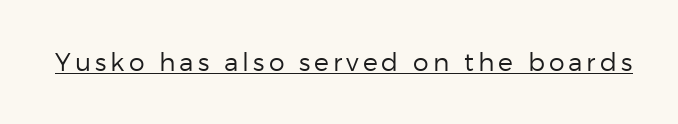
Q: Is the text bold? A: No.
Q: Is the text italic (slanted)? A: No, it is upright.
Q: Is the text underlined? A: Yes.
